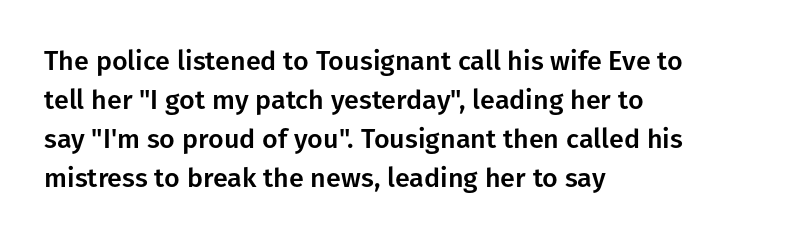
Q: Is the text italic (slanted)? A: No, it is upright.
Q: Is the text underlined? A: No.
Q: How is the paragraph aligned? A: Left-aligned.
Q: Is the spacing between letters normal or unusually wide? A: Normal.
Q: Is the spacing between lines tight, normal or loose? A: Normal.
